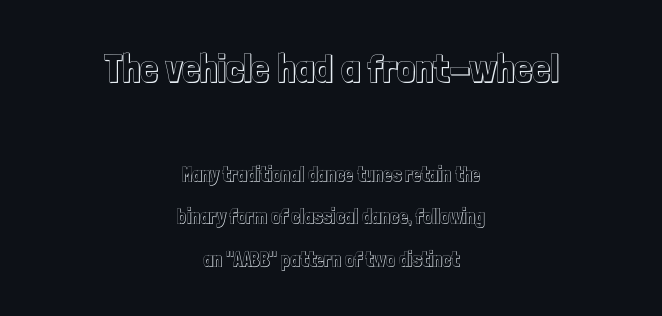
Q: Is the text italic (slanted)? A: No, it is upright.
Q: Is the text underlined? A: No.
Q: How is the paragraph aligned? A: Centered.
Q: Is the spacing between letters normal or unusually wide? A: Normal.
Q: Is the spacing between lines tight, normal or loose? A: Loose.
Q: Which block of text is set in a larger size, the first (top) or the second (bottom)? A: The first (top) one.
Q: Width (condensed, normal, or wide)? A: Condensed.
Q: x-height? A: Medium.
Q: Monospaced? A: No.
